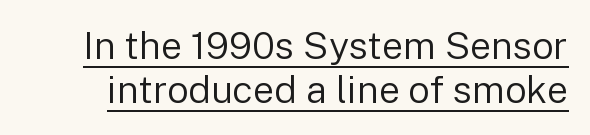
Q: Is the text bold? A: No.
Q: Is the text italic (slanted)? A: No, it is upright.
Q: Is the typeface a serif or a sans-serif typeface? A: Sans-serif.
Q: Is the text underlined? A: Yes.
Q: Is the spacing between letters normal or unusually wide? A: Normal.
Q: Width (condensed, normal, or wide)? A: Normal.
Q: Stroke contrast? A: Low.
Q: x-height? A: Medium.
Q: Monospaced? A: No.
